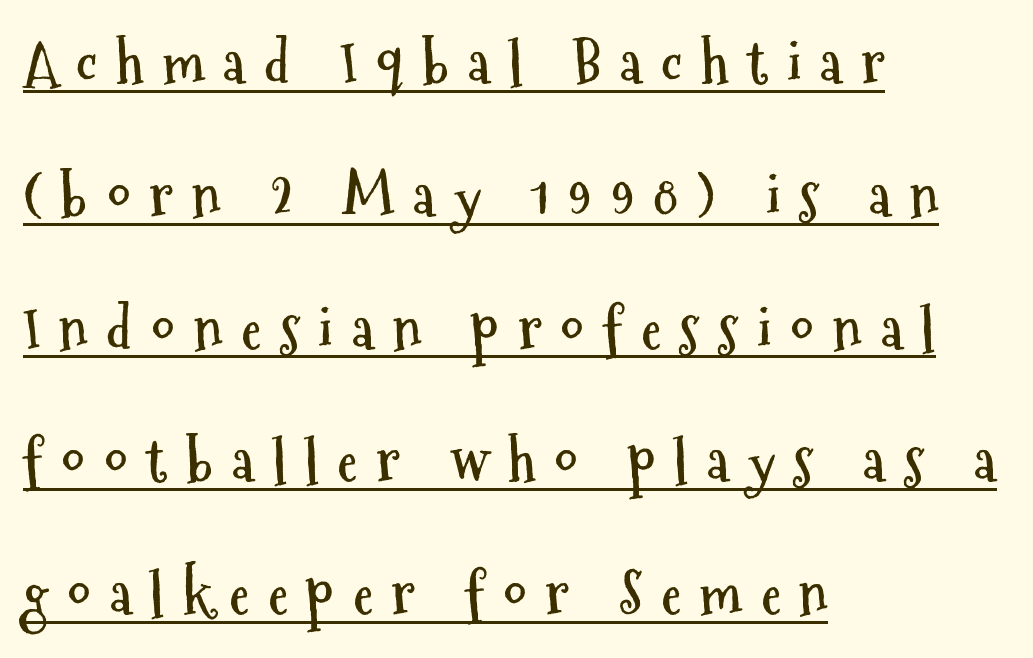
Glyph-to-glyph distance is far greater than everyday printed text. Spacing verdict: proportional, widths tailored to each character. Decoration check: the copy is underlined. Short and long lines alike share a common starting point at left. The space between consecutive lines is lavish. A typesetter would mark this as roman, not italic.
